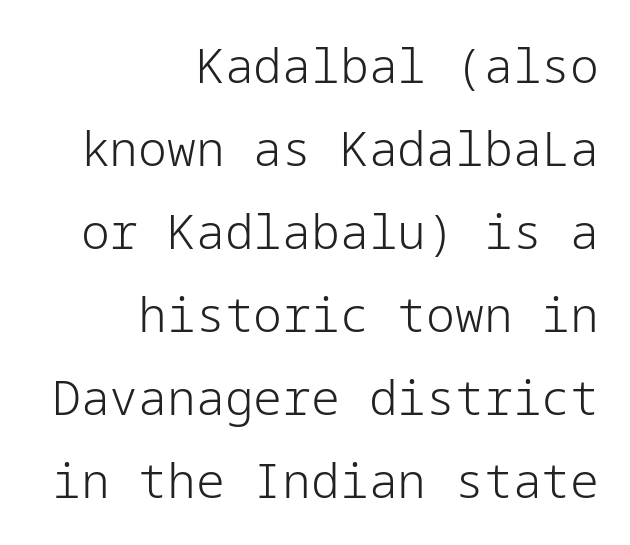
Q: Is the text bold? A: No.
Q: Is the text italic (slanted)? A: No, it is upright.
Q: Is the typeface a serif or a sans-serif typeface? A: Sans-serif.
Q: Is the text underlined? A: No.
Q: How is the paragraph aligned? A: Right-aligned.
Q: Is the spacing between letters normal or unusually wide? A: Normal.
Q: Width (condensed, normal, or wide)? A: Normal.
Q: Stroke contrast? A: Low.
Q: x-height? A: Medium.
